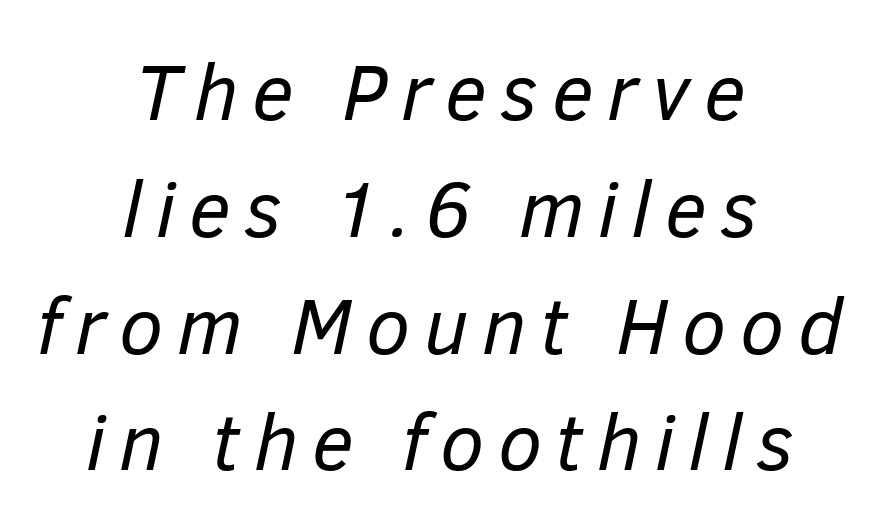
{"italic": "yes", "lean": "right", "slant_degrees": 12, "bold": "no", "weight": "regular", "width": "normal", "stroke_contrast": "low", "x_height": "medium", "monospaced": "no", "underline": "no", "align": "center", "line_spacing": "normal", "line_spacing_ratio": 1.46, "glyph_px": 80}
